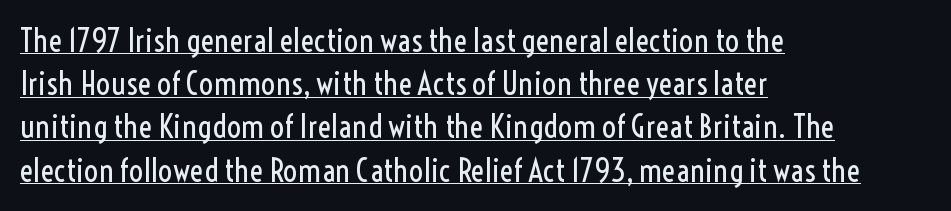
The face used here is rendered with its standard letterfit. Spacing verdict: proportional, widths tailored to each character. Which margin do the lines hug? The left one — the right edge is uneven. The leading is moderate, giving the passage an even texture.
